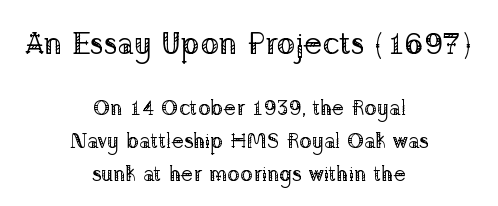
Just letters on the line, the space beneath them empty. A roman cut, with each character standing at attention. Stroke mass is kept to a normal reading level or below. The initial chunk of copy outweighs the following chunk in type size. A typesetter would call this proportional, since set widths differ per character.
